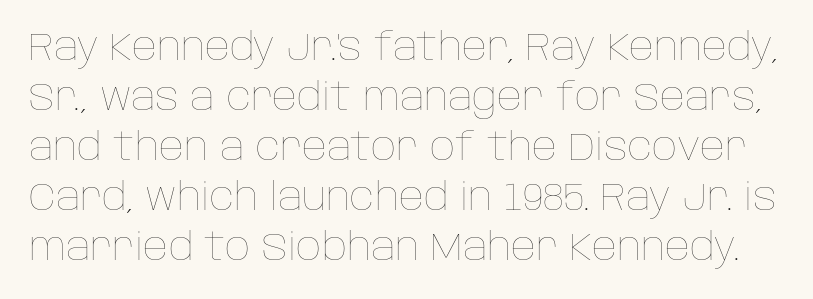
Q: Is the text bold? A: No.
Q: Is the text italic (slanted)? A: No, it is upright.
Q: Is the text underlined? A: No.
Q: Is the spacing between letters normal or unusually wide? A: Normal.
Q: Is the spacing between lines tight, normal or loose? A: Normal.
Q: Width (condensed, normal, or wide)? A: Normal.
Q: Stroke contrast? A: Low.
Q: x-height? A: Large.
Q: Monospaced? A: No.
